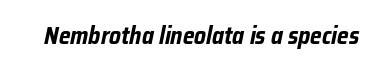
Q: Is the text bold? A: Yes.
Q: Is the text italic (slanted)? A: Yes, it leans right by about 12 degrees.
Q: Is the text underlined? A: No.
Q: Is the spacing between letters normal or unusually wide? A: Normal.
